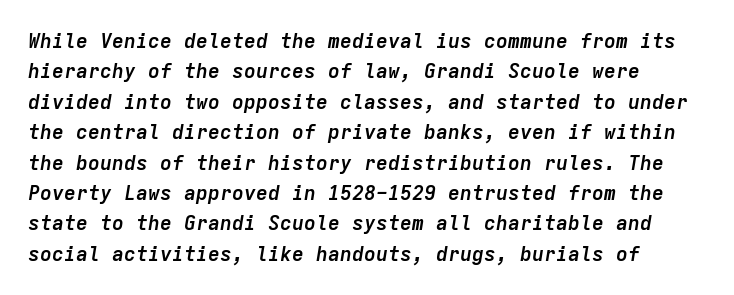
{"italic": "yes", "lean": "right", "slant_degrees": 9, "bold": "yes", "underline": "no", "line_spacing": "normal", "line_spacing_ratio": 1.52, "letter_spacing": "normal", "letter_spacing_em": 0.0, "glyph_px": 20}
